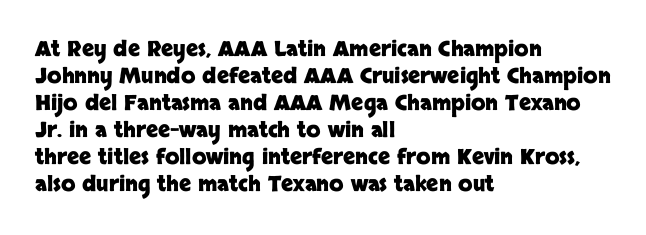
{"italic": "no", "bold": "yes", "underline": "no", "align": "left", "line_spacing": "normal", "line_spacing_ratio": 1.29, "letter_spacing": "normal", "letter_spacing_em": 0.0, "glyph_px": 21}
